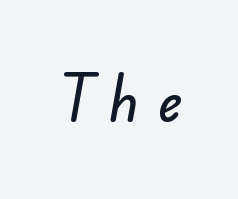
Q: Is the typeface a serif or a sans-serif typeface? A: Sans-serif.
Q: Is the text underlined? A: No.
Q: Is the spacing between letters normal or unusually wide? A: Unusually wide.
Q: Width (condensed, normal, or wide)? A: Normal.
Q: Stroke contrast? A: Low.
Q: x-height? A: Small.
Q: Monospaced? A: No.
